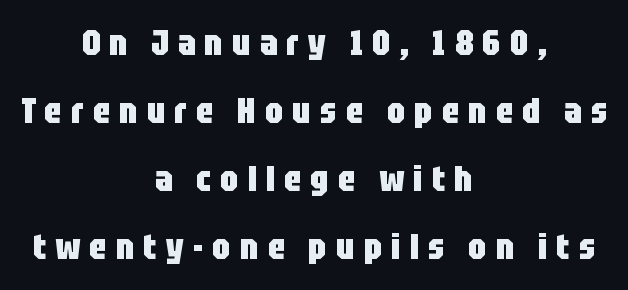
{"serif": "no", "italic": "no", "bold": "yes", "weight": "heavy", "width": "condensed", "stroke_contrast": "low", "x_height": "large", "monospaced": "no", "underline": "no", "align": "center", "line_spacing_ratio": 1.89, "letter_spacing": "wide", "letter_spacing_em": 0.25, "glyph_px": 36}
